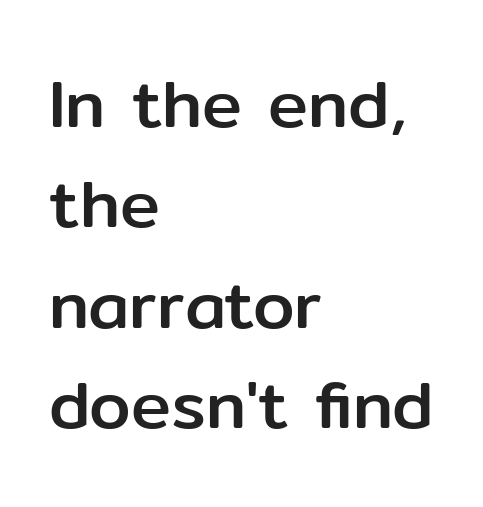
The image shows 67 px sans-serif type, upright; set left-aligned, normal line spacing (1.5x), normal letter spacing, not underlined; low stroke contrast and a medium x-height.
